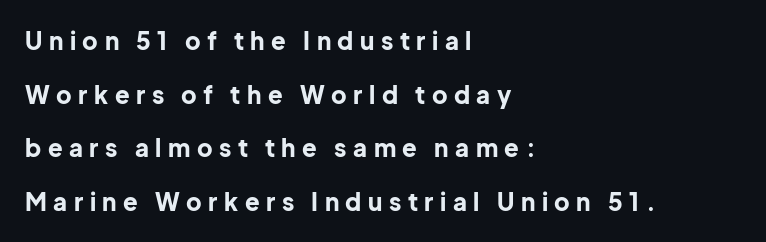
{"italic": "no", "bold": "yes", "underline": "no", "align": "left", "line_spacing": "loose", "line_spacing_ratio": 2.23, "letter_spacing": "wide", "letter_spacing_em": 0.27, "glyph_px": 24}
